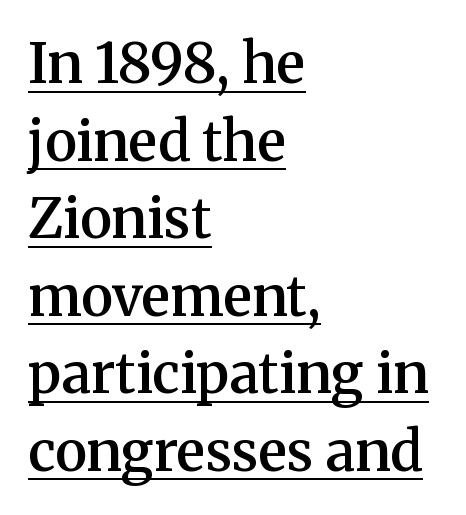
The tracking reads as untouched default to a designer's eye. A typesetter would call this proportional, since set widths differ per character. Quick note: interline space is typical. Has an underline been added? It has. Ascenders rise straight up at ninety degrees.
